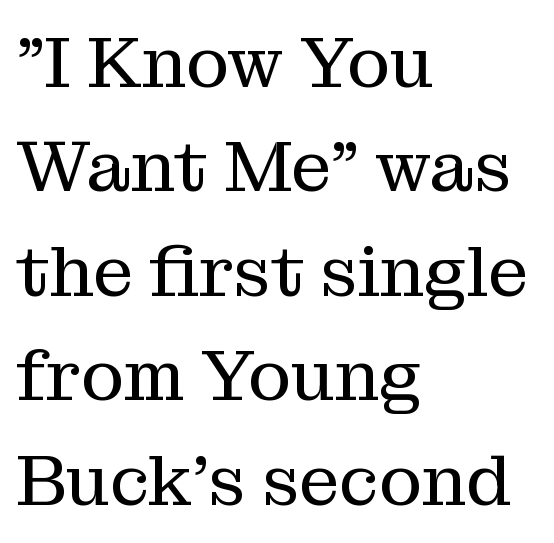
The face used here is rendered with its standard letterfit. A serif font was chosen for this passage. The typography opts for an upright posture over an oblique one. Looks like regular typesetting: each glyph gets only the width it needs. Compared with a typical body face, this is equally light or lighter still.
